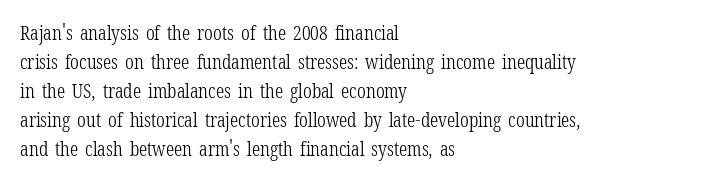
{"italic": "no", "bold": "no", "underline": "no", "align": "left", "line_spacing": "normal", "line_spacing_ratio": 1.45, "letter_spacing": "normal", "letter_spacing_em": 0.0, "glyph_px": 20}
